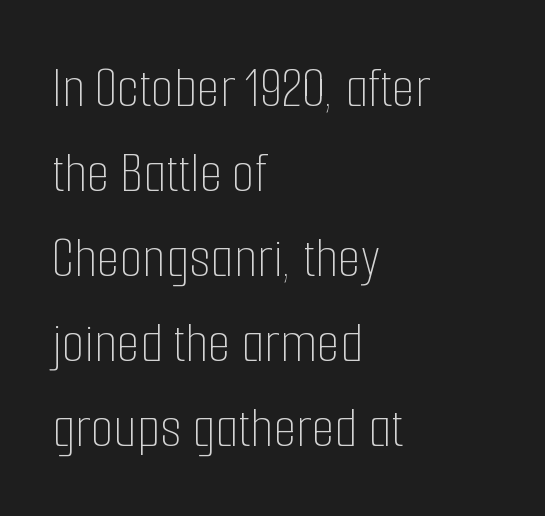
The image shows 59 px thin, condensed type, upright; set left-aligned, normal line spacing (1.44x), normal letter spacing, not underlined; low stroke contrast and a medium x-height.
